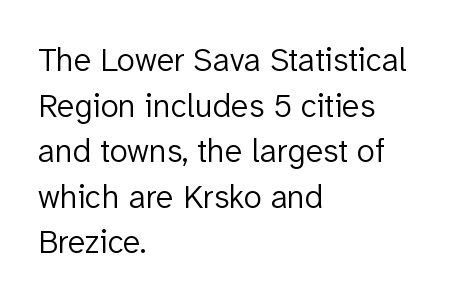
{"serif": "no", "italic": "no", "bold": "no", "weight": "light", "width": "normal", "stroke_contrast": "low", "x_height": "medium", "monospaced": "no", "underline": "no", "align": "left", "line_spacing": "normal", "line_spacing_ratio": 1.38, "letter_spacing": "normal", "letter_spacing_em": 0.0, "glyph_px": 33}
